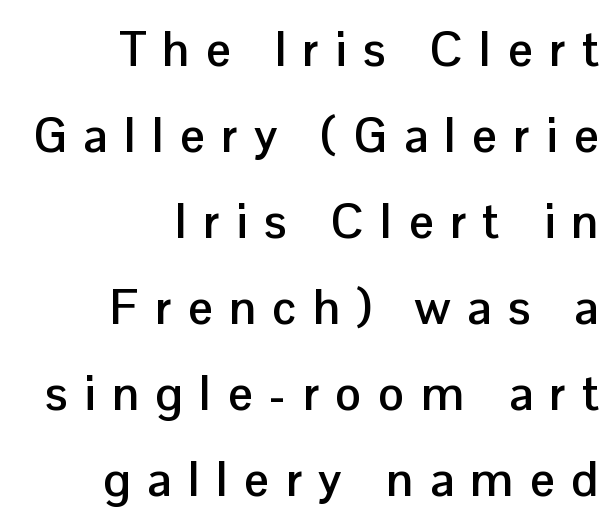
Words appear elongated and porous because spacing is wide. Examine the stroke ends and you'll find no serifs. Honestly, there is no underline to notice here at all. Is this a fixed-width face? No — the glyphs have proportional, varying widths.
